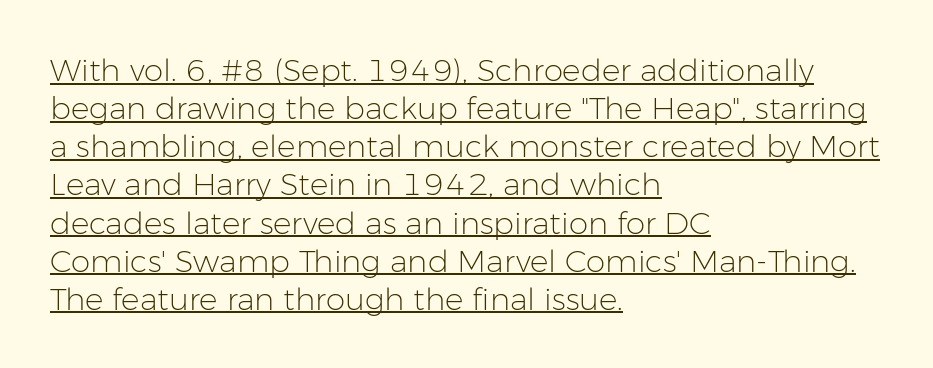
Q: Is the text bold? A: No.
Q: Is the text italic (slanted)? A: No, it is upright.
Q: Is the typeface a serif or a sans-serif typeface? A: Sans-serif.
Q: Is the text underlined? A: Yes.
Q: How is the paragraph aligned? A: Left-aligned.
Q: Is the spacing between letters normal or unusually wide? A: Normal.
Q: Width (condensed, normal, or wide)? A: Normal.
Q: Stroke contrast? A: Low.
Q: x-height? A: Medium.
Q: Monospaced? A: No.
